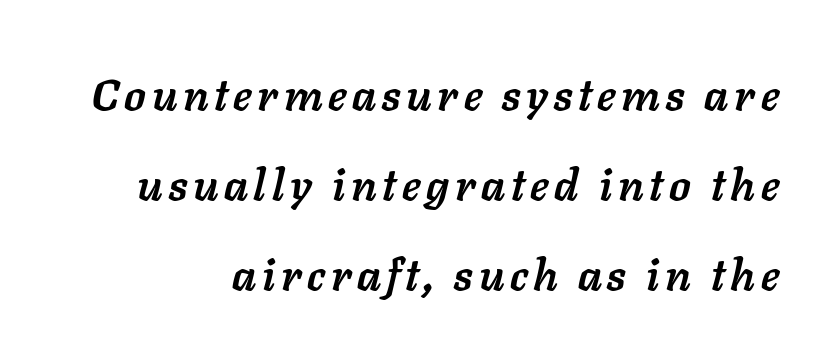
The image shows 44 px semibold type, italic (leaning right); set right-aligned, loose line spacing (2.04x), not underlined; low stroke contrast and a medium x-height.
